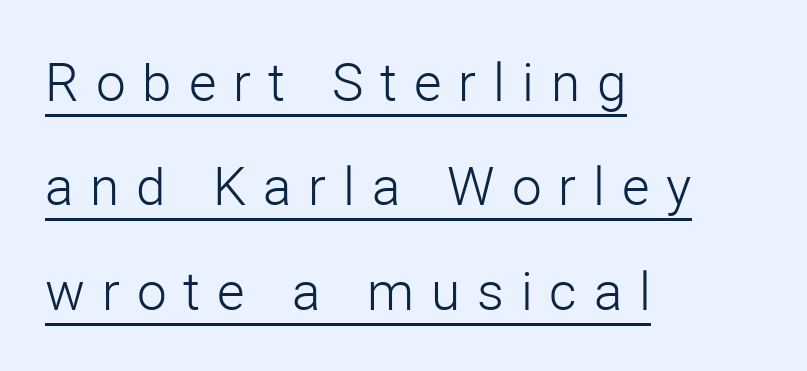
Q: Is the text bold? A: No.
Q: Is the text italic (slanted)? A: No, it is upright.
Q: Is the typeface a serif or a sans-serif typeface? A: Sans-serif.
Q: Is the text underlined? A: Yes.
Q: How is the paragraph aligned? A: Left-aligned.
Q: Is the spacing between letters normal or unusually wide? A: Unusually wide.
Q: Is the spacing between lines tight, normal or loose? A: Loose.
Q: Width (condensed, normal, or wide)? A: Normal.
Q: Stroke contrast? A: Low.
Q: x-height? A: Medium.
Q: Monospaced? A: No.
